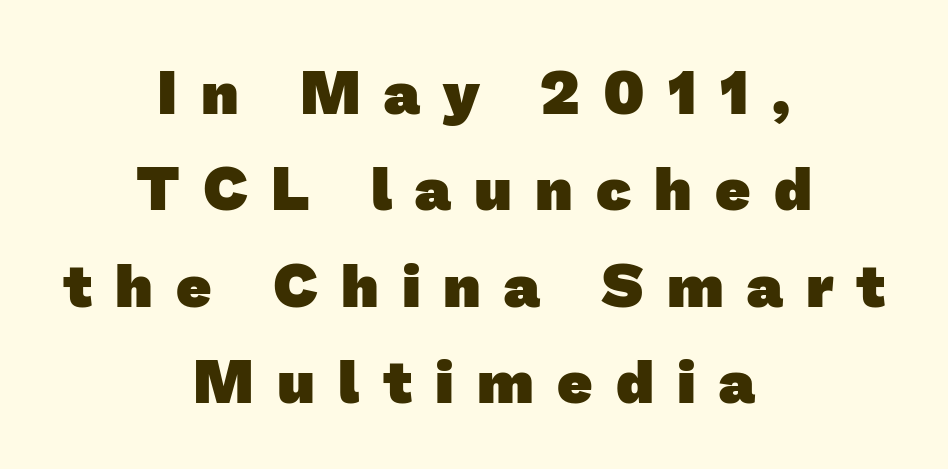
Q: Is the text bold? A: Yes.
Q: Is the typeface a serif or a sans-serif typeface? A: Sans-serif.
Q: Is the text underlined? A: No.
Q: How is the paragraph aligned? A: Centered.
Q: Is the spacing between letters normal or unusually wide? A: Unusually wide.
Q: Is the spacing between lines tight, normal or loose? A: Normal.
Q: Width (condensed, normal, or wide)? A: Normal.
Q: Stroke contrast? A: Low.
Q: x-height? A: Medium.
Q: Monospaced? A: No.
